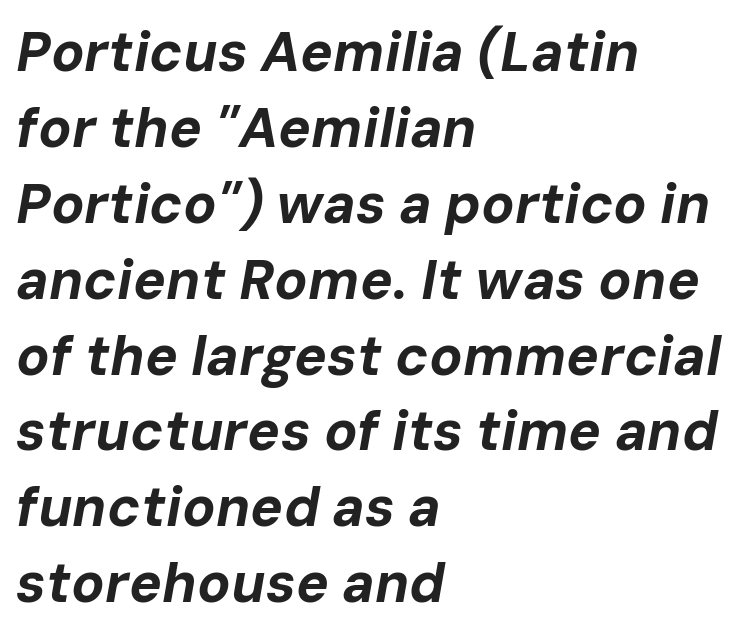
The image shows 55 px bold type, italic (leaning right); set left-aligned, normal line spacing (1.38x), normal letter spacing, not underlined; low stroke contrast and a medium x-height.
